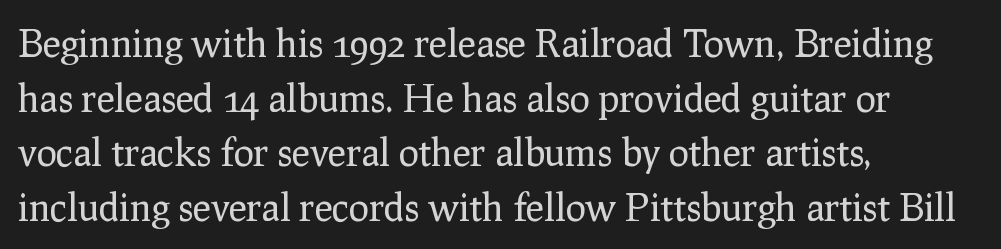
Q: Is the text bold? A: No.
Q: Is the text italic (slanted)? A: No, it is upright.
Q: Is the typeface a serif or a sans-serif typeface? A: Serif.
Q: Is the text underlined? A: No.
Q: How is the paragraph aligned? A: Left-aligned.
Q: Is the spacing between letters normal or unusually wide? A: Normal.
Q: Is the spacing between lines tight, normal or loose? A: Normal.
Q: Width (condensed, normal, or wide)? A: Normal.
Q: Stroke contrast? A: Low.
Q: x-height? A: Medium.
Q: Monospaced? A: No.
